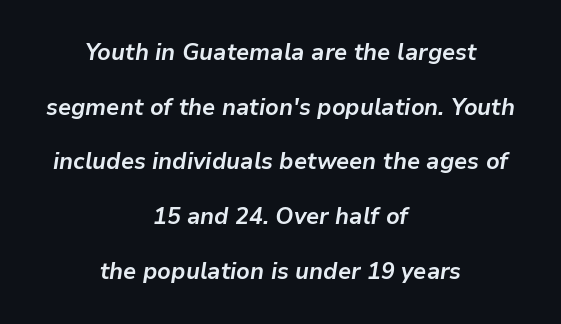
The image shows 23 px bold type, italic (leaning right); set centered, loose line spacing (2.38x), normal letter spacing, not underlined.
